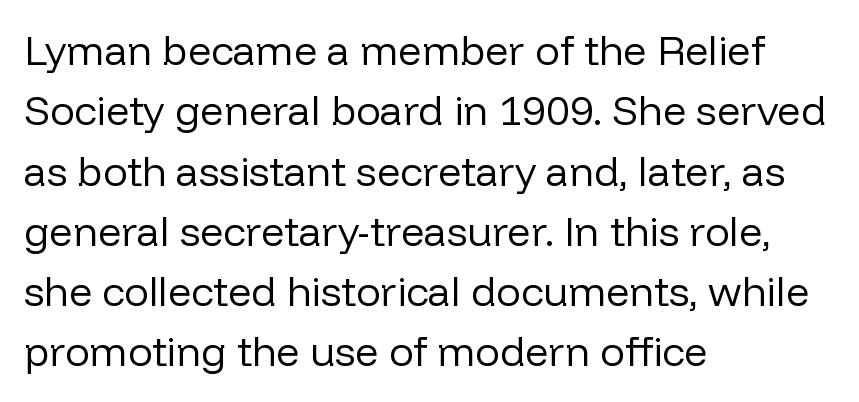
Q: Is the text bold? A: No.
Q: Is the text italic (slanted)? A: No, it is upright.
Q: Is the typeface a serif or a sans-serif typeface? A: Sans-serif.
Q: Is the text underlined? A: No.
Q: How is the paragraph aligned? A: Left-aligned.
Q: Is the spacing between letters normal or unusually wide? A: Normal.
Q: Is the spacing between lines tight, normal or loose? A: Normal.
Q: Width (condensed, normal, or wide)? A: Normal.
Q: Stroke contrast? A: Low.
Q: x-height? A: Medium.
Q: Monospaced? A: No.
